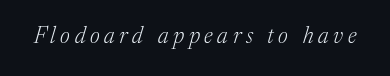
{"italic": "yes", "lean": "right", "slant_degrees": 17, "bold": "no", "underline": "no", "letter_spacing": "wide", "letter_spacing_em": 0.2, "glyph_px": 23}
